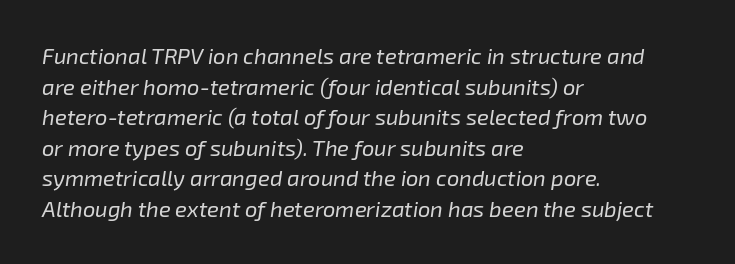
The words here are not underlined. The block of text has a typical density, with ordinary space between rows. The rendering applies a slant to the glyphs. Caption: multi-line text, flush left, ragged right. Inter-character spacing is left at the font's built-in metrics. Weight class: somewhere from thin through regular.
